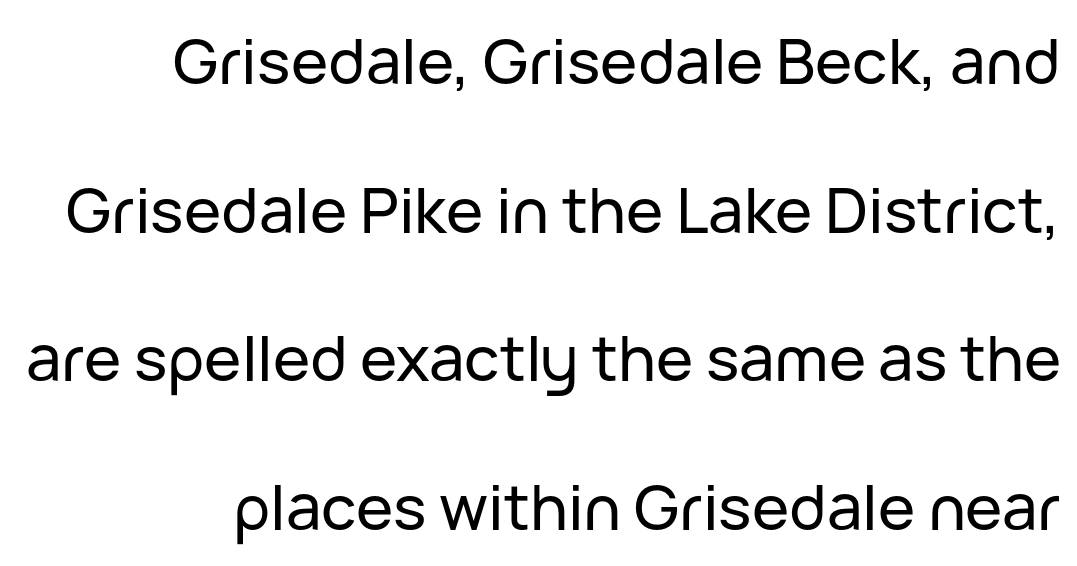
{"serif": "no", "italic": "no", "width": "normal", "stroke_contrast": "low", "x_height": "medium", "monospaced": "no", "underline": "no", "align": "right", "line_spacing": "loose", "line_spacing_ratio": 2.36, "letter_spacing": "normal", "letter_spacing_em": 0.0, "glyph_px": 63}
